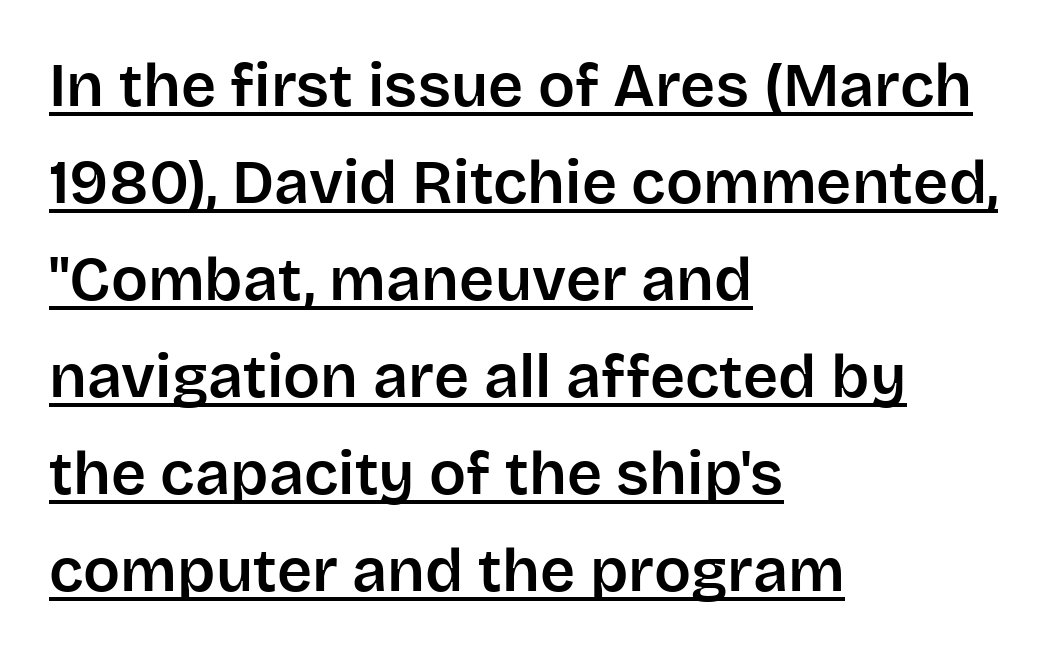
The image shows 61 px sans-serif type, upright; set left-aligned, normal line spacing (1.59x), normal letter spacing, underlined; low stroke contrast and a large x-height.
